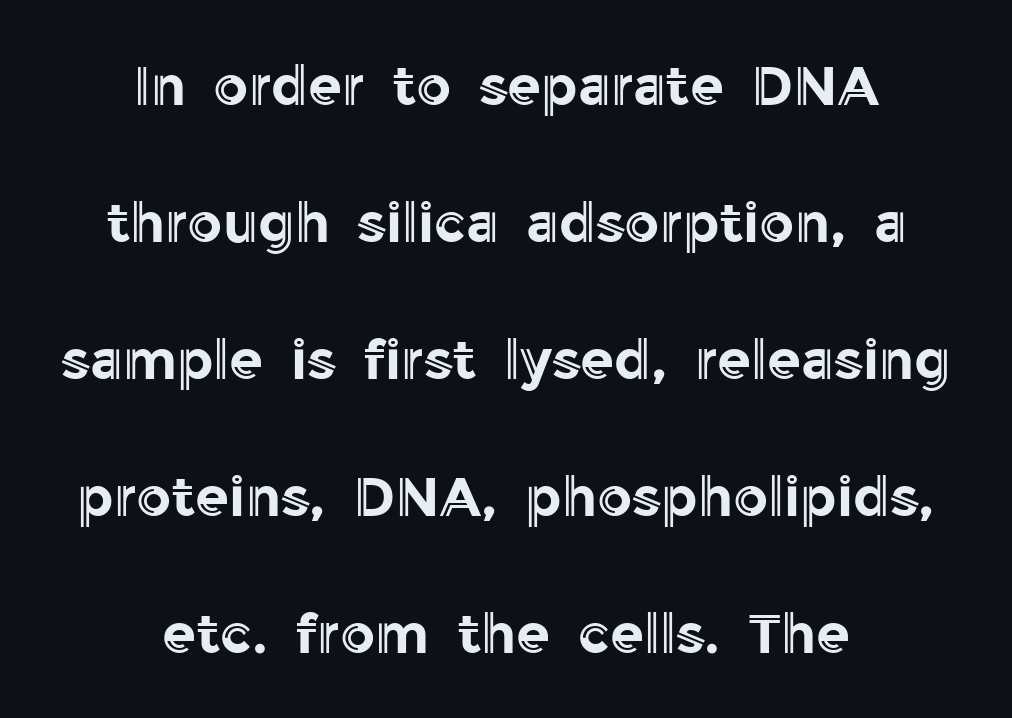
Quick note: not italic, upright. Does the leading feel generous? Absolutely, it's lavish. There is no visible air inserted between adjacent glyphs. Looks like regular typesetting: each glyph gets only the width it needs. Lines of text with bare space underneath.
